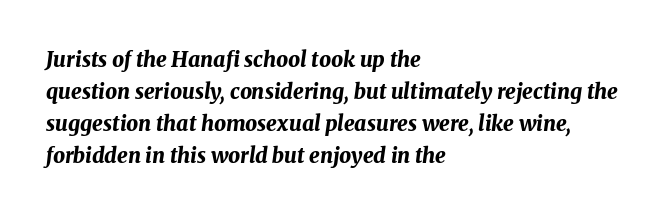
Quick note: interline space is typical. The type is set solid horizontally, with unmodified tracking. The lines are quadded left. These lines carry a lot of weight — the face is fully bold. Glance below the letters and you will spot only blank space. Is the type slanted? Yes — the strokes lean at a clear angle.
